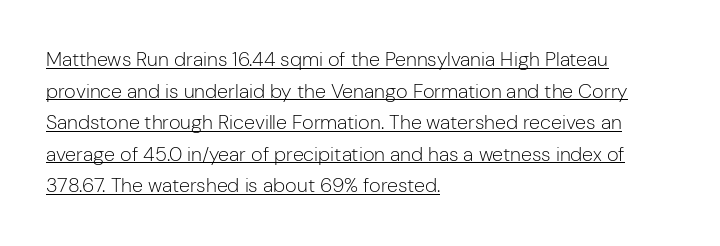
{"italic": "no", "bold": "no", "underline": "yes", "align": "left", "line_spacing": "normal", "line_spacing_ratio": 1.58, "letter_spacing": "normal", "letter_spacing_em": 0.0, "glyph_px": 20}
